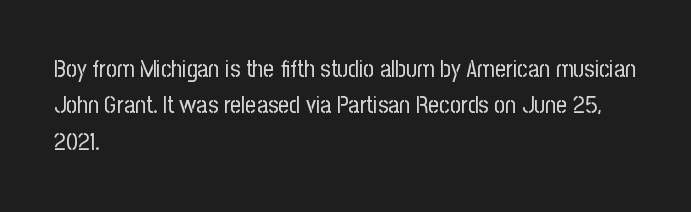
The image shows 24 px text type, upright; set left-aligned, normal line spacing (1.52x), normal letter spacing, not underlined.
